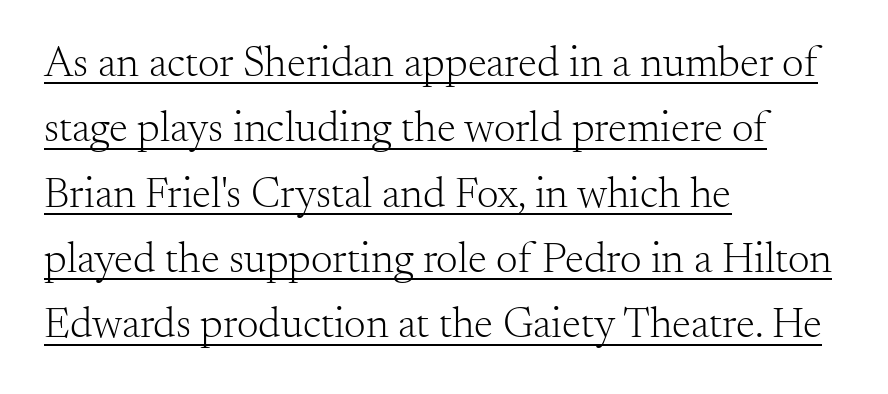
Q: Is the text bold? A: No.
Q: Is the text italic (slanted)? A: No, it is upright.
Q: Is the typeface a serif or a sans-serif typeface? A: Serif.
Q: Is the text underlined? A: Yes.
Q: How is the paragraph aligned? A: Left-aligned.
Q: Is the spacing between letters normal or unusually wide? A: Normal.
Q: Is the spacing between lines tight, normal or loose? A: Normal.
Q: Width (condensed, normal, or wide)? A: Normal.
Q: Stroke contrast? A: Medium.
Q: x-height? A: Small.
Q: Monospaced? A: No.
